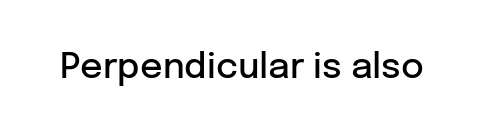
Q: Is the text bold? A: Semi-bold.
Q: Is the text italic (slanted)? A: No, it is upright.
Q: Is the typeface a serif or a sans-serif typeface? A: Sans-serif.
Q: Is the text underlined? A: No.
Q: Is the spacing between letters normal or unusually wide? A: Normal.
Q: Width (condensed, normal, or wide)? A: Normal.
Q: Stroke contrast? A: Low.
Q: x-height? A: Medium.
Q: Monospaced? A: No.
